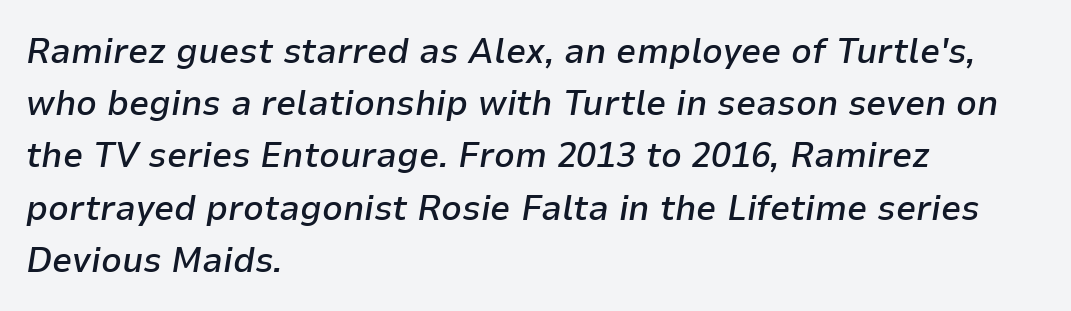
Q: Is the text bold? A: Semi-bold.
Q: Is the text italic (slanted)? A: Yes, it leans right by about 9 degrees.
Q: Is the text underlined? A: No.
Q: How is the paragraph aligned? A: Left-aligned.
Q: Is the spacing between letters normal or unusually wide? A: Normal.
Q: Is the spacing between lines tight, normal or loose? A: Normal.
Q: Width (condensed, normal, or wide)? A: Normal.
Q: Stroke contrast? A: Low.
Q: x-height? A: Medium.
Q: Monospaced? A: No.
